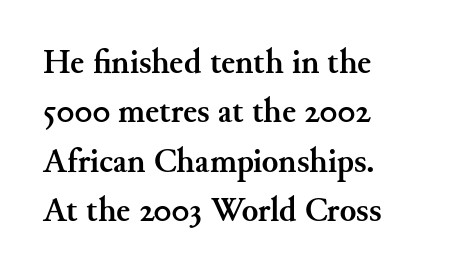
Q: Is the text bold? A: Yes.
Q: Is the text italic (slanted)? A: No, it is upright.
Q: Is the typeface a serif or a sans-serif typeface? A: Serif.
Q: Is the text underlined? A: No.
Q: How is the paragraph aligned? A: Left-aligned.
Q: Is the spacing between letters normal or unusually wide? A: Normal.
Q: Is the spacing between lines tight, normal or loose? A: Normal.
Q: Width (condensed, normal, or wide)? A: Normal.
Q: Stroke contrast? A: Medium.
Q: x-height? A: Small.
Q: Monospaced? A: No.
